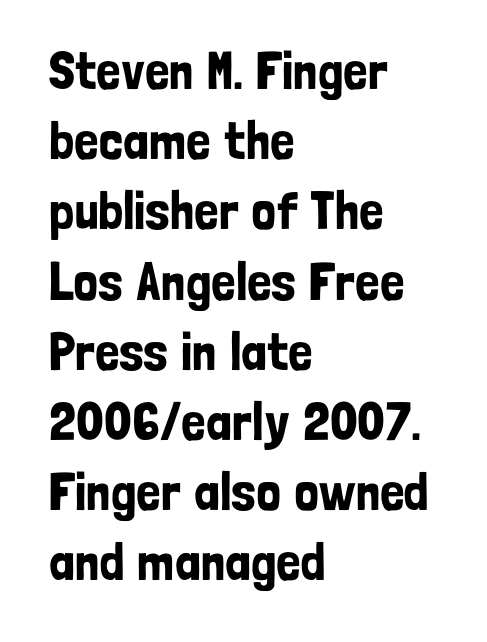
The image shows 54 px condensed sans-serif type, upright; set left-aligned, normal line spacing (1.3x), normal letter spacing, not underlined; low stroke contrast and a medium x-height.
